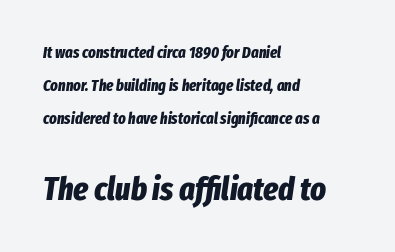
Q: Is the text bold? A: Yes.
Q: Is the text italic (slanted)? A: Yes, it leans right by about 8 degrees.
Q: Is the text underlined? A: No.
Q: How is the paragraph aligned? A: Left-aligned.
Q: Is the spacing between letters normal or unusually wide? A: Normal.
Q: Is the spacing between lines tight, normal or loose? A: Loose.
Q: Which block of text is set in a larger size, the first (top) or the second (bottom)? A: The second (bottom) one.
Q: Width (condensed, normal, or wide)? A: Condensed.
Q: Stroke contrast? A: Low.
Q: x-height? A: Medium.
Q: Monospaced? A: No.
